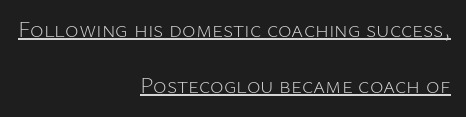
The image shows 23 px text type, upright; set right-aligned, loose line spacing (2.44x), normal letter spacing, underlined.
